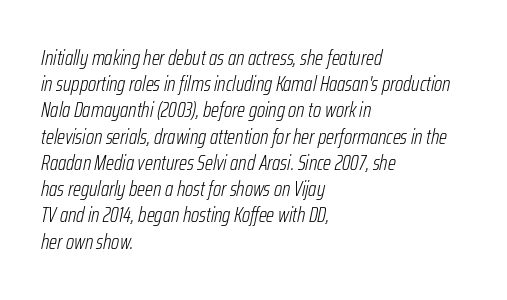
Default kerning and tracking; the words read as compact shapes. The letters are slanted; this is an italic face. Leading: standard. Honestly, there is no underline to notice here at all.
